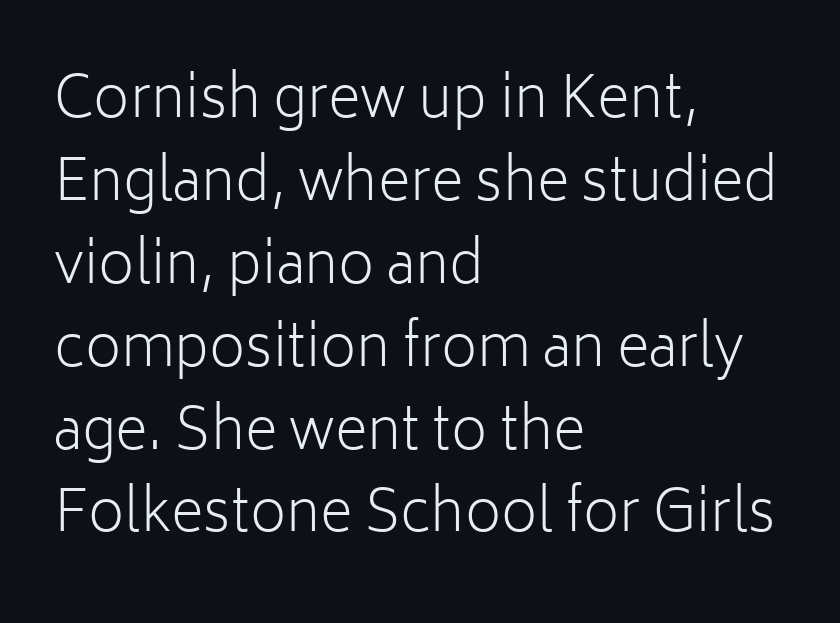
The image shows 56 px light sans-serif type, upright; set left-aligned, normal line spacing (1.48x), normal letter spacing, not underlined; low stroke contrast and a medium x-height.
